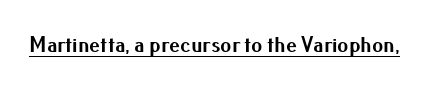
The image shows 22 px bold type, upright; set normal letter spacing, underlined.
